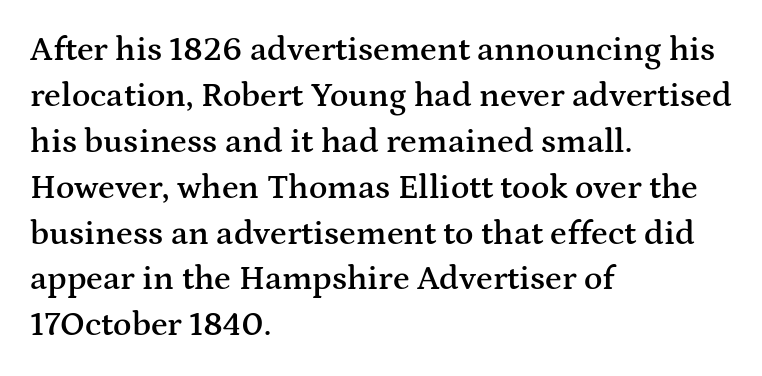
The letters stand upright; this is a roman face. The characters display serif detailing at their extremities. Beneath every word, the page is bare. The ragged edge is on the right, which tells us the setting is flush left. Think of a printed novel: that variable character pitch is what you see here. These lines carry some extra weight — a demibold, not a full bold.
